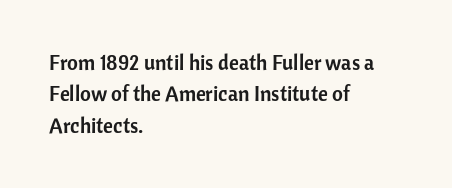
The image shows 21 px text type, upright; set left-aligned, normal line spacing (1.49x), normal letter spacing, not underlined.
